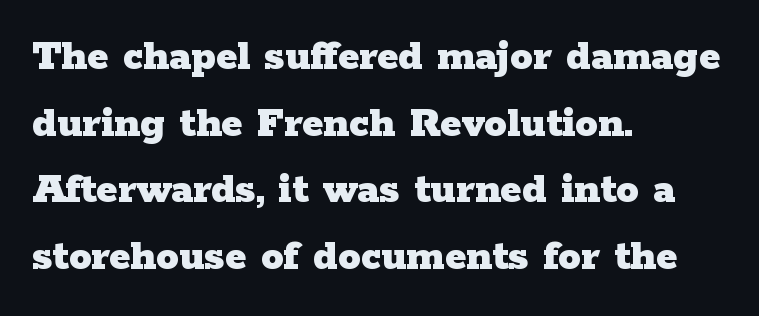
{"serif": "yes", "italic": "no", "bold": "yes", "weight": "heavy", "width": "wide", "stroke_contrast": "low", "x_height": "medium", "monospaced": "no", "underline": "no", "align": "left", "line_spacing": "normal", "line_spacing_ratio": 1.48, "letter_spacing": "normal", "letter_spacing_em": 0.0, "glyph_px": 45}
